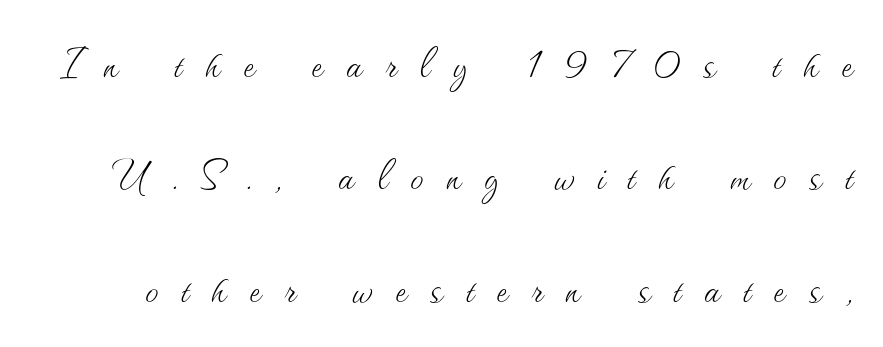
Note the varied advance widths — an 'i' is clearly narrower than an 'm'. Interline gaps are noticeably wide in this sample. Is the type heavy? It reads as light-to-regular instead. Honestly, there is no underline to notice here at all.
